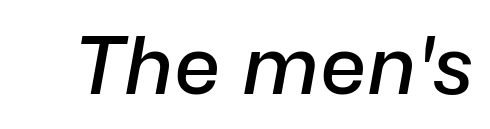
Inter-character spacing is left at the font's built-in metrics. The strip under each line holds only bare page. This sample has the flowing, uneven cadence of proportional lettering. Posture: slanted. Weight: semibold (demi).
